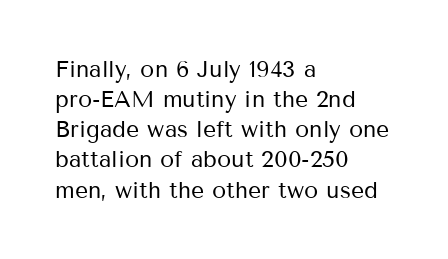
Teacher's note: observe the even left margin — that is flush-left alignment. Does extra space separate the letters? No, they use regular spacing. In terms of posture, this sample is upright. The glyphs are unaccompanied by any horizontal stroke below them. The lines sit at an ordinary, default distance from one another.
